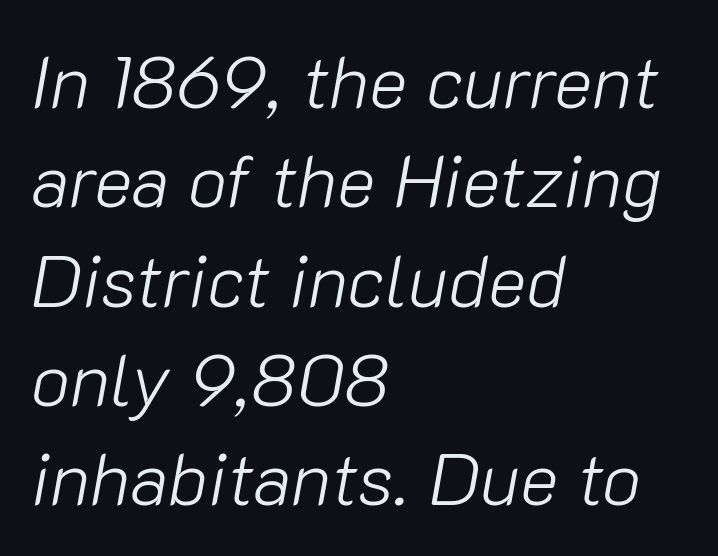
The image shows 73 px light type, italic (leaning right); set left-aligned, normal line spacing (1.36x), normal letter spacing, not underlined; low stroke contrast and a medium x-height.
